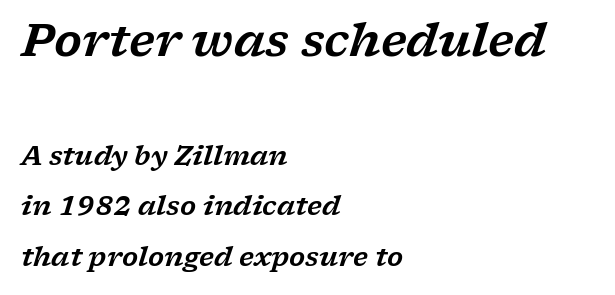
{"serif": "yes", "italic": "yes", "lean": "right", "slant_degrees": 17, "width": "wide", "stroke_contrast": "low", "x_height": "medium", "monospaced": "no", "underline": "no", "align": "left", "line_spacing": "loose", "line_spacing_ratio": 1.95, "letter_spacing": "normal", "letter_spacing_em": 0.0, "larger_block": "first", "size_ratio": 1.73, "glyph_px": 45}
